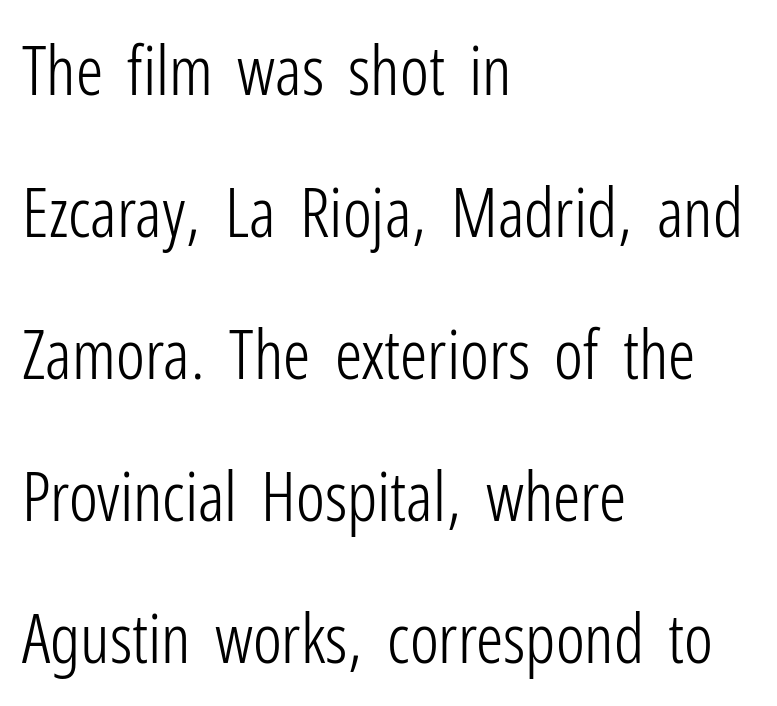
{"serif": "no", "italic": "no", "bold": "no", "weight": "light", "width": "condensed", "stroke_contrast": "low", "x_height": "medium", "monospaced": "no", "underline": "no", "align": "left", "line_spacing": "loose", "line_spacing_ratio": 2.09, "letter_spacing": "normal", "letter_spacing_em": 0.0, "glyph_px": 68}
